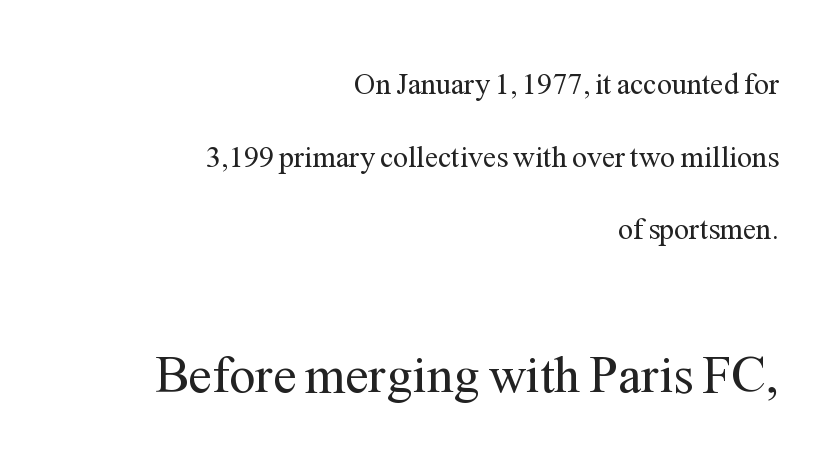
{"serif": "yes", "italic": "no", "bold": "no", "weight": "regular", "width": "normal", "stroke_contrast": "medium", "x_height": "medium", "monospaced": "no", "underline": "no", "align": "right", "line_spacing": "loose", "line_spacing_ratio": 2.42, "letter_spacing": "normal", "letter_spacing_em": 0.0, "larger_block": "second", "size_ratio": 1.73, "glyph_px": 52}
